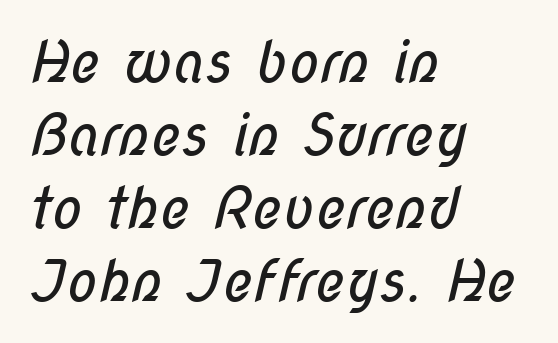
Q: Is the text bold? A: No.
Q: Is the typeface a serif or a sans-serif typeface? A: Sans-serif.
Q: Is the text underlined? A: No.
Q: How is the paragraph aligned? A: Left-aligned.
Q: Is the spacing between letters normal or unusually wide? A: Normal.
Q: Is the spacing between lines tight, normal or loose? A: Normal.
Q: Width (condensed, normal, or wide)? A: Condensed.
Q: Stroke contrast? A: Low.
Q: x-height? A: Medium.
Q: Monospaced? A: No.
